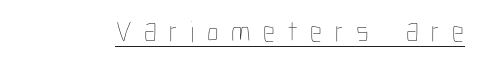
The image shows 30 px thin, condensed type, upright; set unusually wide letter spacing (+0.41 em), underlined; low stroke contrast and a medium x-height.
